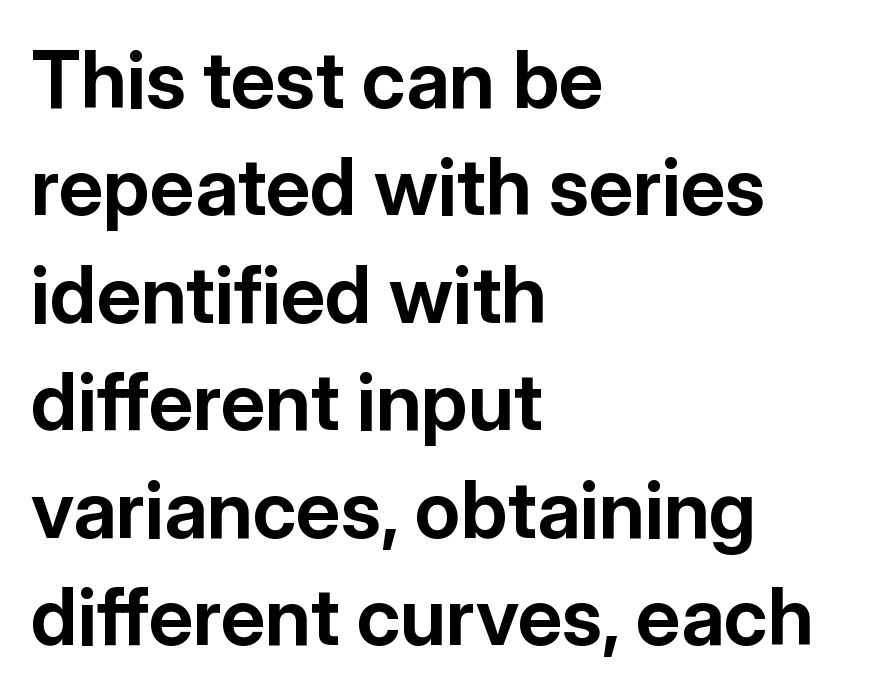
Q: Is the text bold? A: Yes.
Q: Is the text italic (slanted)? A: No, it is upright.
Q: Is the typeface a serif or a sans-serif typeface? A: Sans-serif.
Q: Is the text underlined? A: No.
Q: How is the paragraph aligned? A: Left-aligned.
Q: Is the spacing between letters normal or unusually wide? A: Normal.
Q: Is the spacing between lines tight, normal or loose? A: Normal.
Q: Width (condensed, normal, or wide)? A: Normal.
Q: Stroke contrast? A: Low.
Q: x-height? A: Medium.
Q: Monospaced? A: No.
